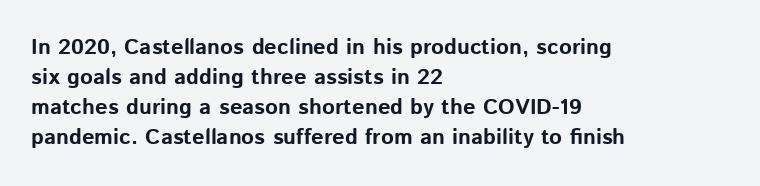
{"italic": "no", "bold": "yes", "underline": "no", "align": "left", "line_spacing": "normal", "line_spacing_ratio": 1.37, "letter_spacing": "normal", "letter_spacing_em": 0.0, "glyph_px": 22}
